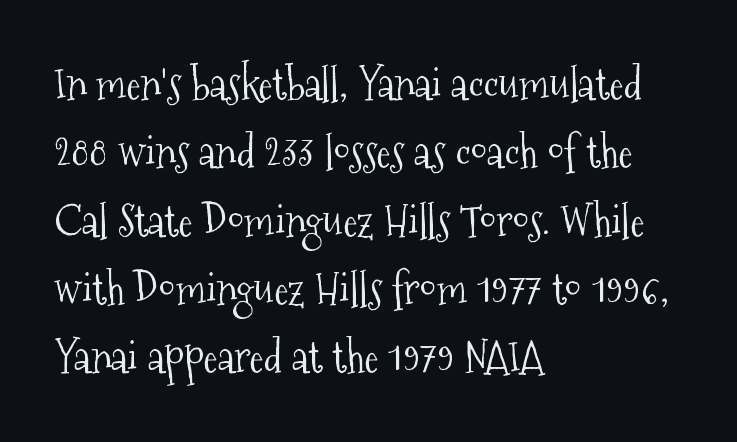
{"serif": "yes", "italic": "no", "bold": "no", "weight": "light", "width": "condensed", "stroke_contrast": "medium", "x_height": "medium", "monospaced": "no", "underline": "no", "align": "left", "line_spacing": "normal", "line_spacing_ratio": 1.59, "letter_spacing": "normal", "letter_spacing_em": 0.0, "glyph_px": 43}
